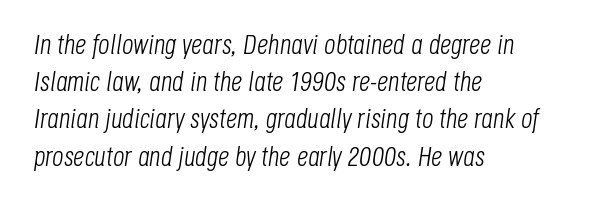
The image shows 28 px light, condensed type, italic (leaning right); set left-aligned, normal line spacing (1.33x), normal letter spacing, not underlined; low stroke contrast and a large x-height.
